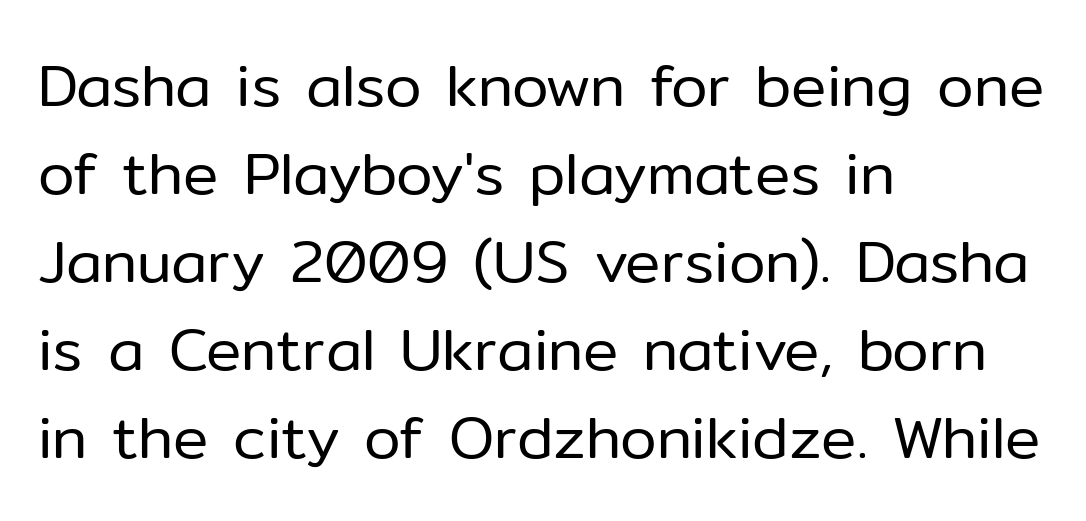
{"serif": "no", "italic": "no", "bold": "no", "weight": "regular", "width": "normal", "stroke_contrast": "low", "x_height": "medium", "monospaced": "no", "underline": "no", "align": "left", "line_spacing": "normal", "line_spacing_ratio": 1.49, "letter_spacing": "normal", "letter_spacing_em": 0.0, "glyph_px": 59}
